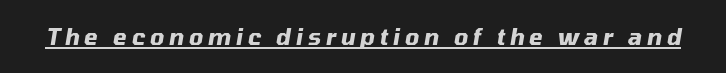
The image shows 22 px bold type, italic (leaning right); set unusually wide letter spacing (+0.22 em), underlined.
